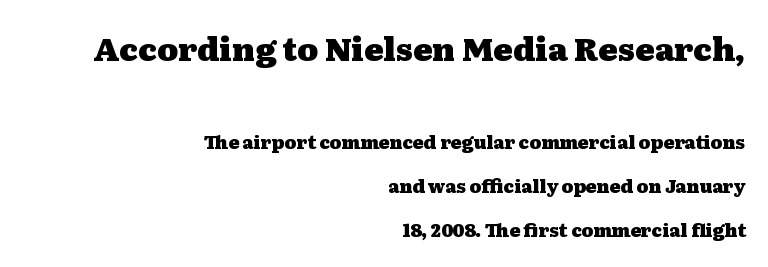
{"serif": "yes", "italic": "no", "bold": "yes", "weight": "heavy", "width": "wide", "stroke_contrast": "medium", "x_height": "medium", "monospaced": "no", "underline": "no", "align": "right", "line_spacing": "loose", "line_spacing_ratio": 2.45, "letter_spacing": "normal", "letter_spacing_em": 0.0, "larger_block": "first", "size_ratio": 1.78, "glyph_px": 32}
